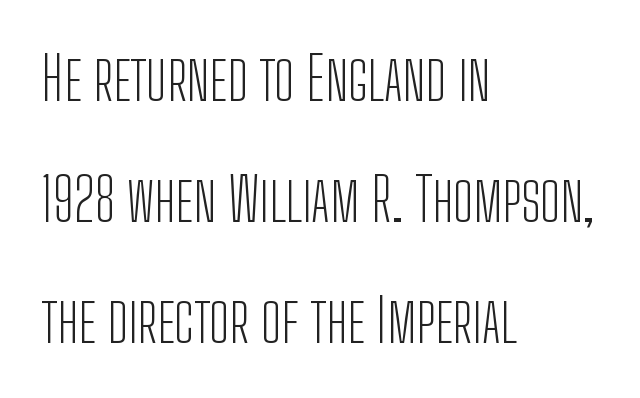
The image shows 60 px light, condensed sans-serif type, upright; set left-aligned, loose line spacing (2.02x), normal letter spacing, not underlined; low stroke contrast and a medium x-height.
